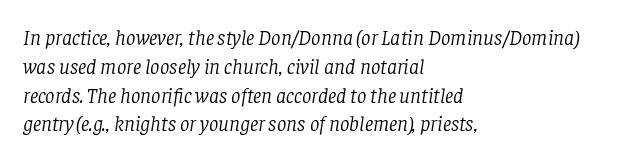
The passage shown stacks its lines at a standard gap. Compared with typical body copy, the letter spacing here is the same. Beneath every word, the page is bare. On a weight scale, this lands at 450 or below. The rag falls on the right side of this text block.
